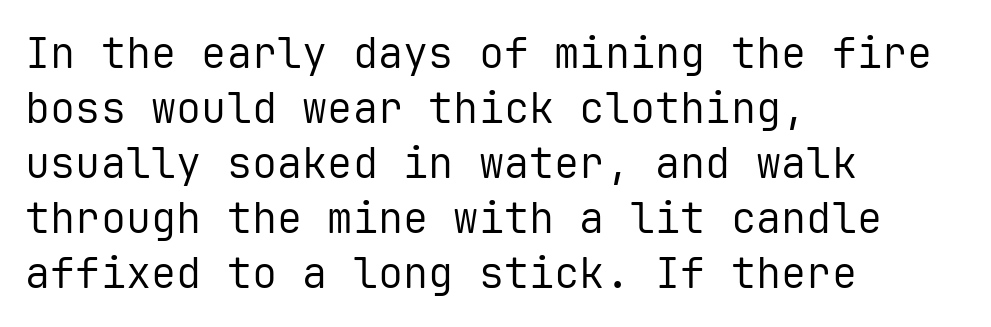
The image shows 42 px regular-weight sans-serif type, upright, monospaced; set left-aligned, normal line spacing (1.31x), normal letter spacing, not underlined; low stroke contrast and a medium x-height.
